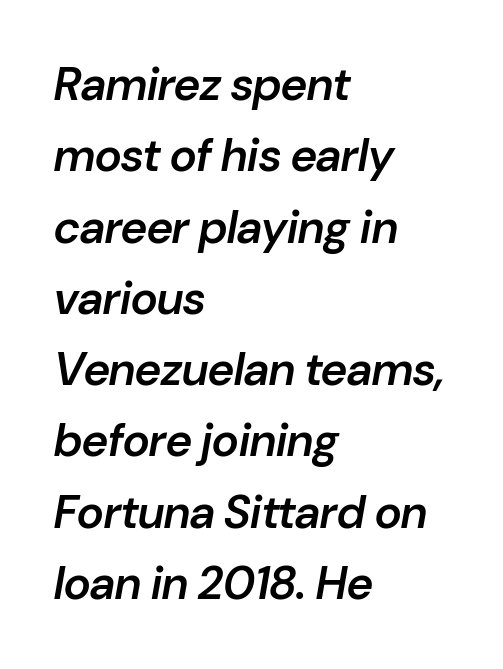
The image shows 46 px semibold type, italic (leaning right); set left-aligned, normal line spacing (1.55x), normal letter spacing, not underlined; low stroke contrast and a medium x-height.
